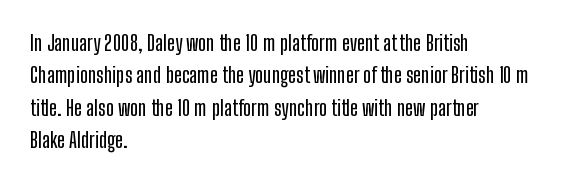
The image shows 21 px text type, upright; set left-aligned, normal line spacing (1.54x), normal letter spacing, not underlined.
